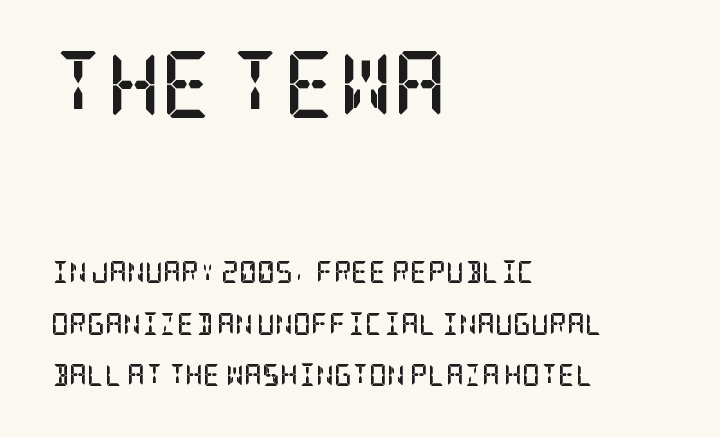
{"serif": "yes", "italic": "no", "bold": "yes", "weight": "semibold", "width": "condensed", "stroke_contrast": "low", "x_height": "large", "underline": "no", "align": "left", "line_spacing": "loose", "line_spacing_ratio": 2.34, "letter_spacing": "normal", "letter_spacing_em": 0.0, "larger_block": "first", "size_ratio": 3.05, "glyph_px": 67}
